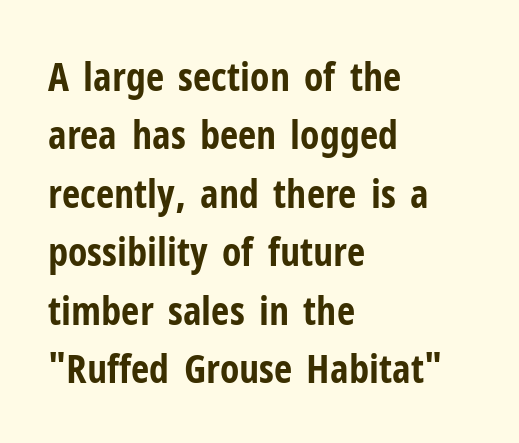
The image shows 40 px bold, condensed sans-serif type, upright; set left-aligned, normal line spacing (1.46x), normal letter spacing, not underlined; low stroke contrast and a medium x-height.
